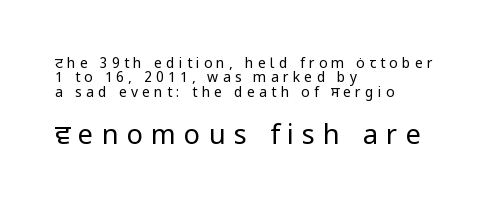
The specimen reads as upright at a glance. Size hierarchy here favors the trailing block over the leading one. The rendering uses a small line-height, squeezing the rows. Compared with a centered layout, this one pins lines to the left instead.
